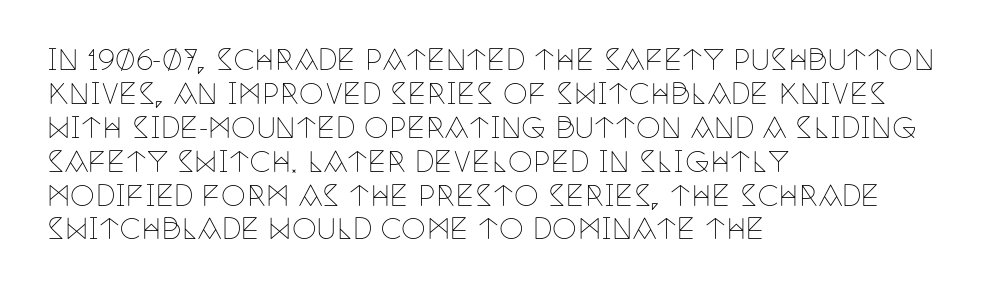
{"serif": "yes", "italic": "no", "bold": "no", "weight": "thin", "width": "condensed", "stroke_contrast": "low", "x_height": "large", "monospaced": "no", "underline": "no", "align": "left", "line_spacing_ratio": 1.21, "letter_spacing": "normal", "letter_spacing_em": 0.0, "glyph_px": 28}
